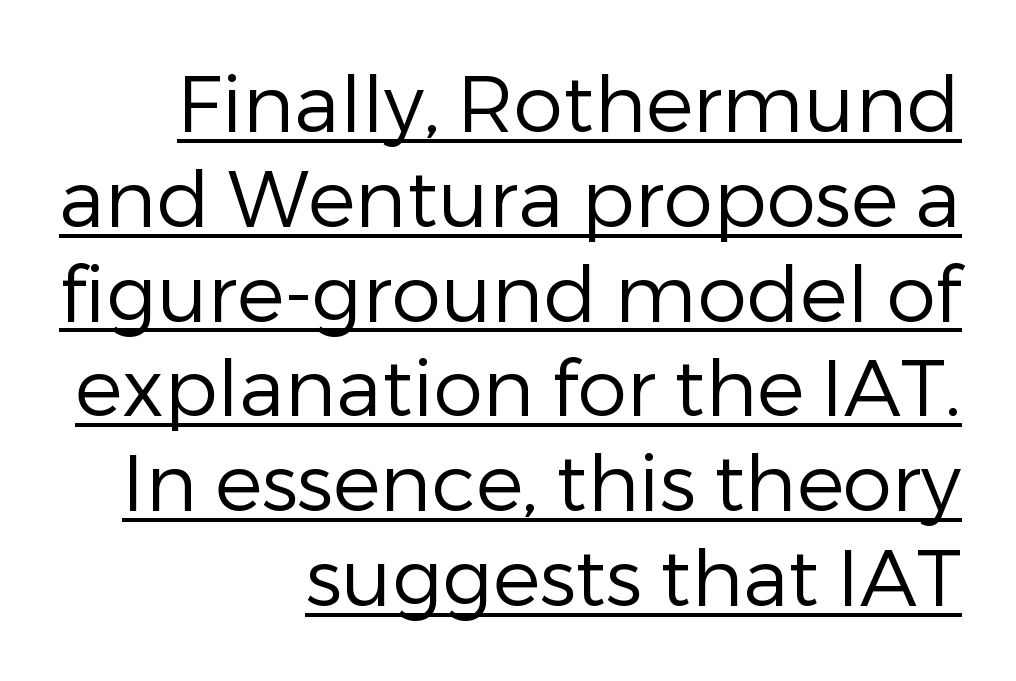
A typesetter would call this proportional, since set widths differ per character. The letters carry no serifs — their stems end cleanly without finishing strokes. Short note: letters normally spaced. Horizontal alignment here is rightward, an uncommon choice for prose. Does the lettering tilt? It doesn't — this is upright. No chunkiness to these letters — they're not bold.
